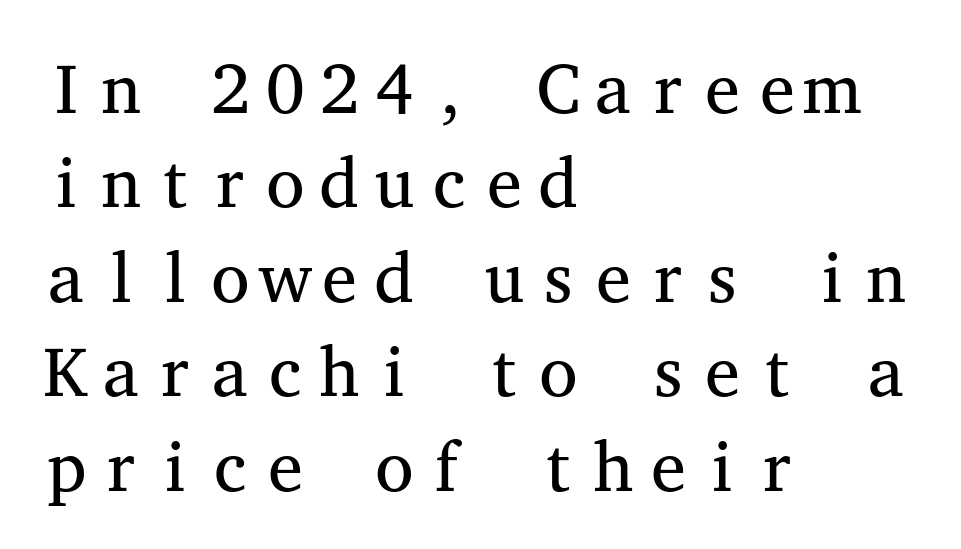
{"serif": "yes", "italic": "no", "bold": "no", "weight": "regular", "width": "wide", "stroke_contrast": "medium", "x_height": "medium", "monospaced": "yes", "underline": "no", "align": "left", "line_spacing": "normal", "line_spacing_ratio": 1.35, "letter_spacing": "normal", "letter_spacing_em": 0.0, "glyph_px": 70}
